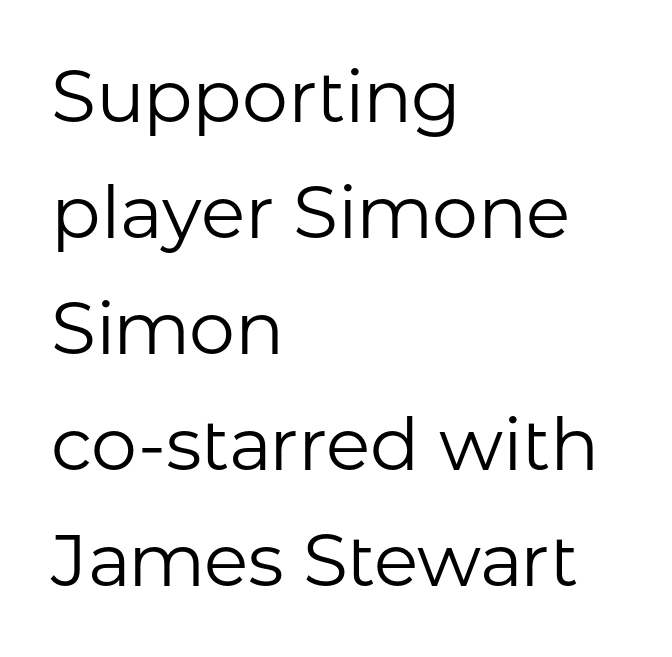
Q: Is the text bold? A: No.
Q: Is the text italic (slanted)? A: No, it is upright.
Q: Is the typeface a serif or a sans-serif typeface? A: Sans-serif.
Q: Is the text underlined? A: No.
Q: How is the paragraph aligned? A: Left-aligned.
Q: Is the spacing between letters normal or unusually wide? A: Normal.
Q: Is the spacing between lines tight, normal or loose? A: Normal.
Q: Width (condensed, normal, or wide)? A: Normal.
Q: Stroke contrast? A: Low.
Q: x-height? A: Medium.
Q: Monospaced? A: No.
